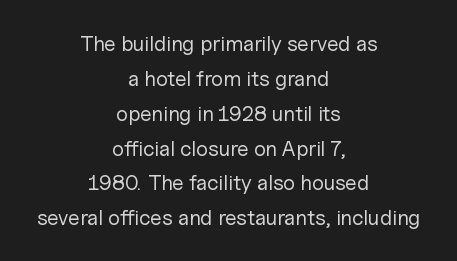
{"italic": "no", "bold": "no", "underline": "no", "align": "center", "line_spacing": "normal", "line_spacing_ratio": 1.66, "letter_spacing": "normal", "letter_spacing_em": 0.0, "glyph_px": 21}
